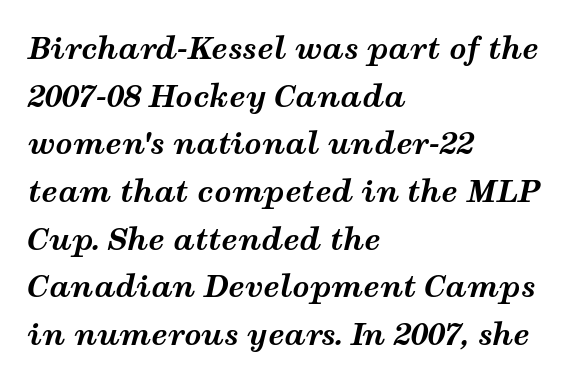
Quick note: italic. Strong, thick strokes mark this as bold type. The zone under the glyphs is completely vacant. The space between consecutive lines is moderate. You could not count columns in this text — the font is proportionally spaced. Glyph-to-glyph distance matches everyday printed text.
